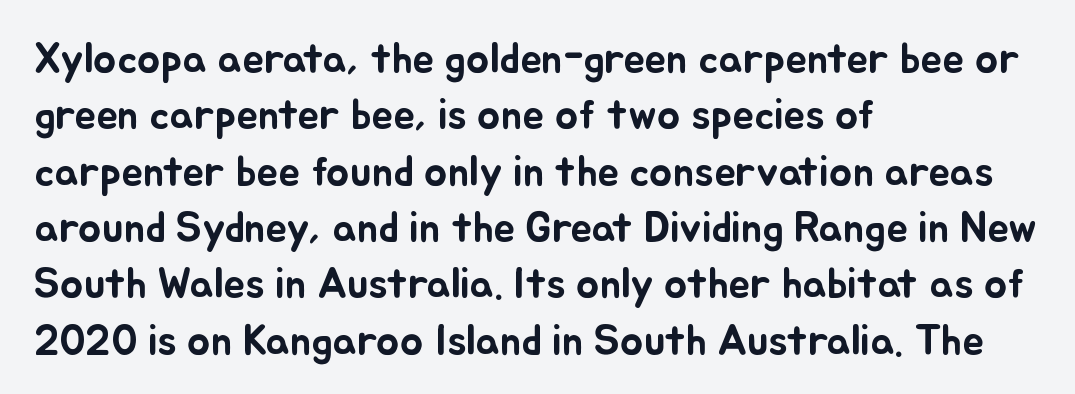
{"italic": "no", "width": "normal", "stroke_contrast": "low", "x_height": "small", "monospaced": "no", "underline": "no", "align": "left", "line_spacing": "normal", "line_spacing_ratio": 1.31, "letter_spacing": "normal", "letter_spacing_em": 0.0, "glyph_px": 43}
